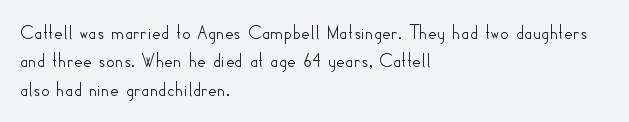
Q: Is the text italic (slanted)? A: No, it is upright.
Q: Is the text underlined? A: No.
Q: How is the paragraph aligned? A: Left-aligned.
Q: Is the spacing between letters normal or unusually wide? A: Normal.
Q: Is the spacing between lines tight, normal or loose? A: Normal.
